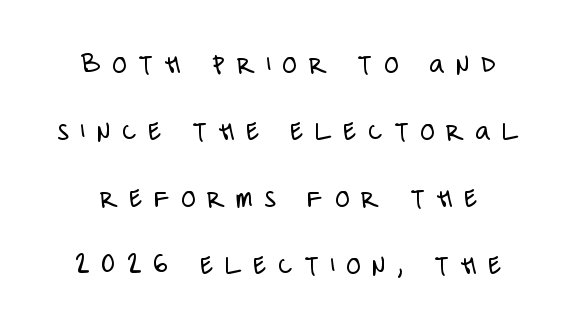
Q: Is the text bold? A: No.
Q: Is the text italic (slanted)? A: No, it is upright.
Q: Is the typeface a serif or a sans-serif typeface? A: Sans-serif.
Q: Is the text underlined? A: No.
Q: How is the paragraph aligned? A: Centered.
Q: Is the spacing between letters normal or unusually wide? A: Unusually wide.
Q: Is the spacing between lines tight, normal or loose? A: Loose.
Q: Width (condensed, normal, or wide)? A: Condensed.
Q: Stroke contrast? A: Low.
Q: x-height? A: Large.
Q: Monospaced? A: No.
